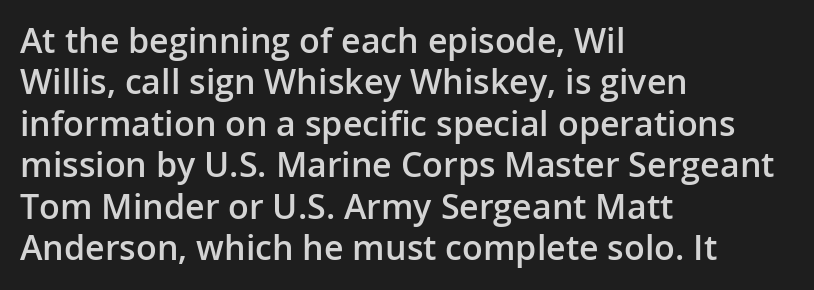
The image shows 34 px semibold sans-serif type, upright; set left-aligned, line spacing 1.22x, normal letter spacing, not underlined; low stroke contrast and a medium x-height.
